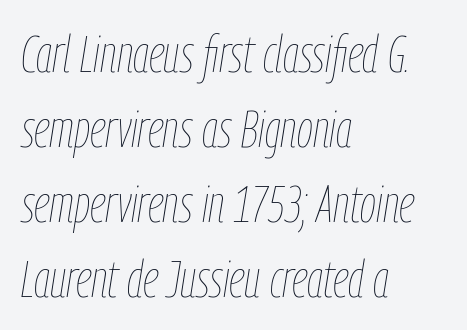
Q: Is the text bold? A: No.
Q: Is the text italic (slanted)? A: Yes, it leans right by about 9 degrees.
Q: Is the text underlined? A: No.
Q: How is the paragraph aligned? A: Left-aligned.
Q: Is the spacing between letters normal or unusually wide? A: Normal.
Q: Is the spacing between lines tight, normal or loose? A: Normal.
Q: Width (condensed, normal, or wide)? A: Condensed.
Q: Stroke contrast? A: Low.
Q: x-height? A: Medium.
Q: Monospaced? A: No.
